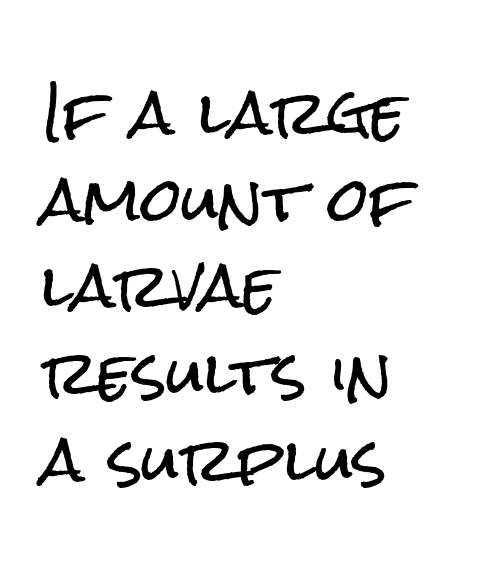
Just letters on the line, the space beneath them empty. Is the letter spacing exaggerated? No — it looks like the ordinary default. Quick note: not italic, upright. The characters display no serif detailing; their extremities are plain. The rendering uses a moderate line-height, typical for paragraphs.
